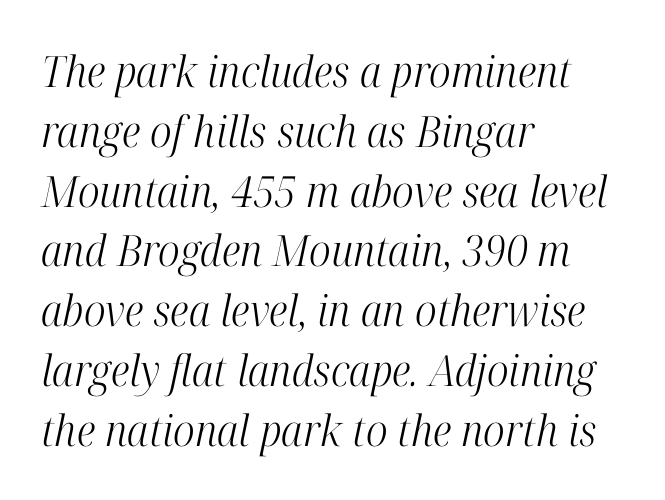
Q: Is the text bold? A: No.
Q: Is the text italic (slanted)? A: Yes, it leans right by about 12 degrees.
Q: Is the typeface a serif or a sans-serif typeface? A: Serif.
Q: Is the text underlined? A: No.
Q: How is the paragraph aligned? A: Left-aligned.
Q: Is the spacing between letters normal or unusually wide? A: Normal.
Q: Is the spacing between lines tight, normal or loose? A: Normal.
Q: Width (condensed, normal, or wide)? A: Condensed.
Q: Stroke contrast? A: High.
Q: x-height? A: Medium.
Q: Monospaced? A: No.
